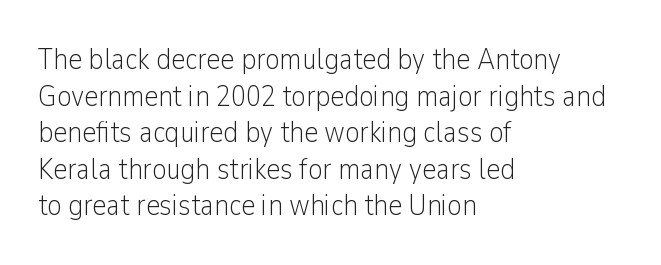
Do the characters align in a grid? No, the font is proportional. Serif or sans? Sans — the stroke terminals are bare. Ink coverage per letter is moderate at most. Does extra space separate the letters? No, they use regular spacing.
